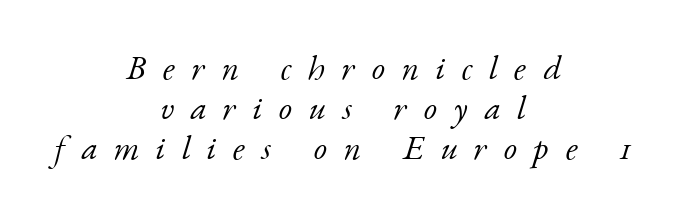
Q: Is the text bold? A: No.
Q: Is the text italic (slanted)? A: Yes, it leans right by about 17 degrees.
Q: Is the typeface a serif or a sans-serif typeface? A: Serif.
Q: Is the text underlined? A: No.
Q: How is the paragraph aligned? A: Centered.
Q: Is the spacing between letters normal or unusually wide? A: Unusually wide.
Q: Width (condensed, normal, or wide)? A: Normal.
Q: Stroke contrast? A: Low.
Q: x-height? A: Small.
Q: Monospaced? A: No.
